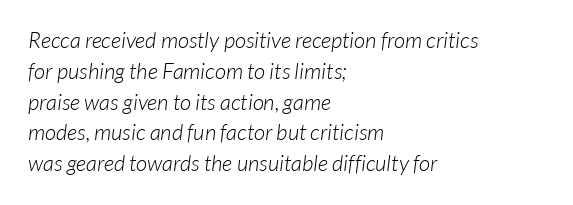
The image shows 22 px text type; set left-aligned, normal line spacing (1.4x), normal letter spacing, not underlined.
